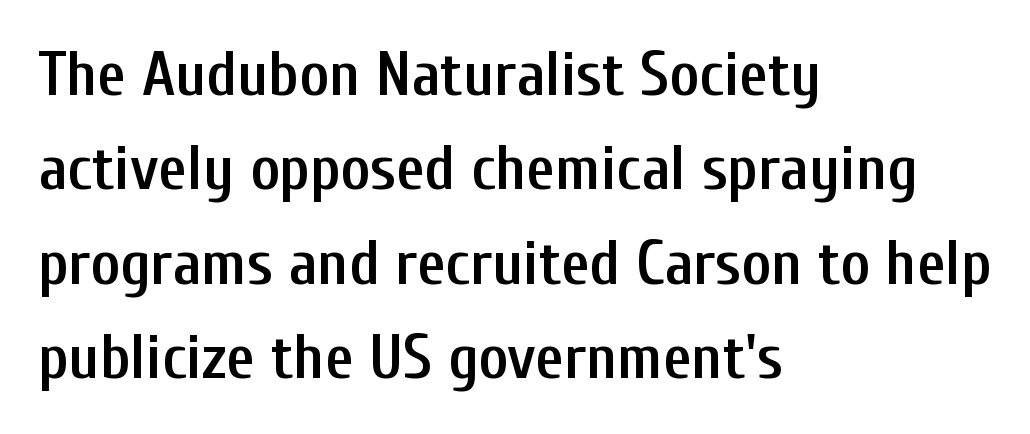
{"serif": "no", "italic": "no", "bold": "semi", "weight": "semibold", "width": "condensed", "stroke_contrast": "low", "x_height": "medium", "monospaced": "no", "underline": "no", "align": "left", "line_spacing": "normal", "line_spacing_ratio": 1.5, "letter_spacing": "normal", "letter_spacing_em": 0.0, "glyph_px": 63}
